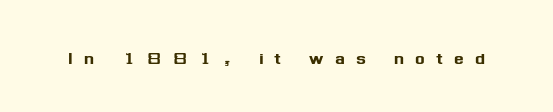
Q: Is the text italic (slanted)? A: No, it is upright.
Q: Is the text underlined? A: No.
Q: Is the spacing between letters normal or unusually wide? A: Unusually wide.
